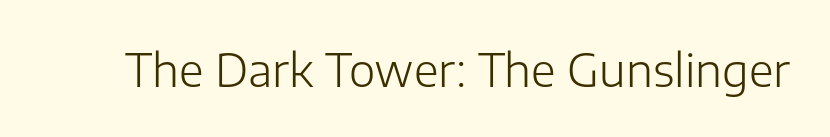
Q: Is the text bold? A: No.
Q: Is the text italic (slanted)? A: No, it is upright.
Q: Is the typeface a serif or a sans-serif typeface? A: Sans-serif.
Q: Is the text underlined? A: No.
Q: Is the spacing between letters normal or unusually wide? A: Normal.
Q: Width (condensed, normal, or wide)? A: Normal.
Q: Stroke contrast? A: Low.
Q: x-height? A: Medium.
Q: Monospaced? A: No.
